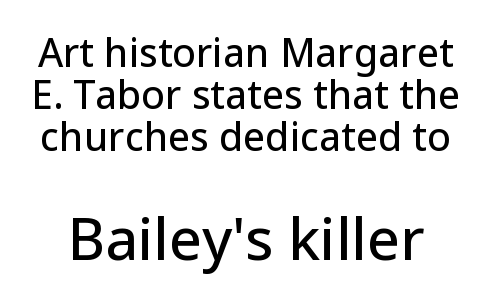
The image shows 58 px sans-serif type, upright; set tight line spacing (1.08x), normal letter spacing, not underlined; the second (bottom) block is 1.49x larger; low stroke contrast and a medium x-height.
